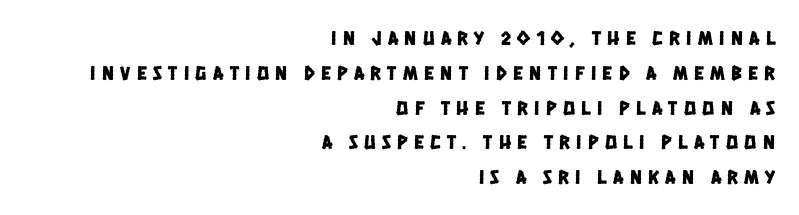
The image shows 20 px text type; set right-aligned, line spacing 1.74x, unusually wide letter spacing (+0.32 em), not underlined.
